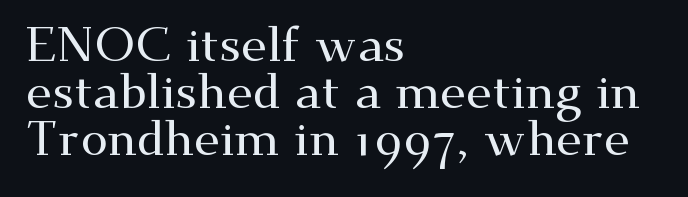
Q: Is the text italic (slanted)? A: No, it is upright.
Q: Is the typeface a serif or a sans-serif typeface? A: Serif.
Q: Is the text underlined? A: No.
Q: How is the paragraph aligned? A: Left-aligned.
Q: Is the spacing between letters normal or unusually wide? A: Normal.
Q: Is the spacing between lines tight, normal or loose? A: Tight.
Q: Width (condensed, normal, or wide)? A: Wide.
Q: Stroke contrast? A: Medium.
Q: x-height? A: Small.
Q: Monospaced? A: No.
